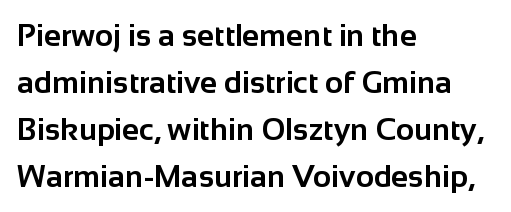
Q: Is the text bold? A: Yes.
Q: Is the text italic (slanted)? A: No, it is upright.
Q: Is the typeface a serif or a sans-serif typeface? A: Sans-serif.
Q: Is the text underlined? A: No.
Q: How is the paragraph aligned? A: Left-aligned.
Q: Is the spacing between letters normal or unusually wide? A: Normal.
Q: Is the spacing between lines tight, normal or loose? A: Normal.
Q: Width (condensed, normal, or wide)? A: Normal.
Q: Stroke contrast? A: Low.
Q: x-height? A: Medium.
Q: Monospaced? A: No.
